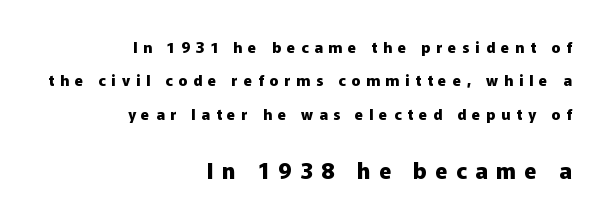
Q: Is the text bold? A: Yes.
Q: Is the text italic (slanted)? A: No, it is upright.
Q: Is the text underlined? A: No.
Q: How is the paragraph aligned? A: Right-aligned.
Q: Is the spacing between letters normal or unusually wide? A: Unusually wide.
Q: Is the spacing between lines tight, normal or loose? A: Loose.
Q: Which block of text is set in a larger size, the first (top) or the second (bottom)? A: The second (bottom) one.
